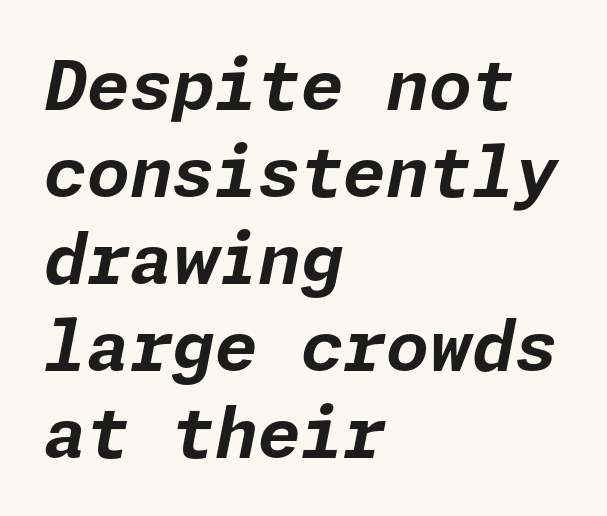
The image shows 69 px bold type, italic (leaning right); set left-aligned, normal line spacing (1.26x), normal letter spacing, not underlined; low stroke contrast and a medium x-height.
